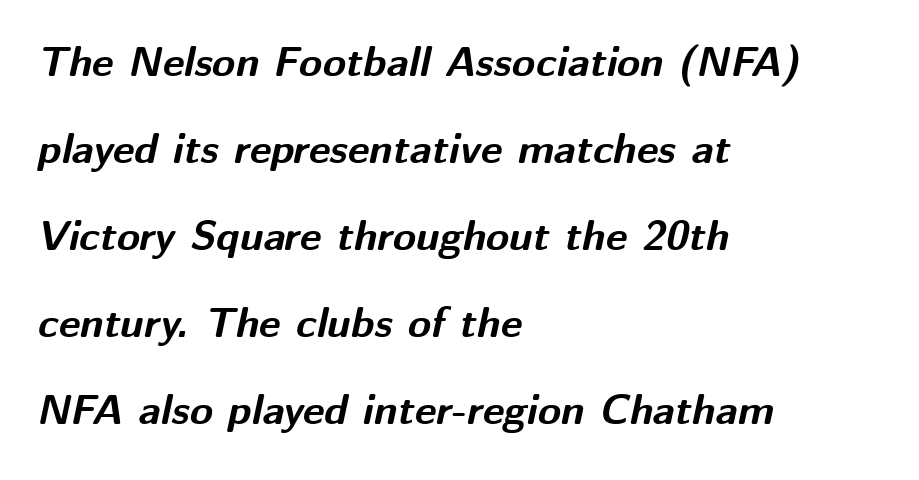
Q: Is the text bold? A: Yes.
Q: Is the text italic (slanted)? A: Yes, it leans right by about 12 degrees.
Q: Is the text underlined? A: No.
Q: How is the paragraph aligned? A: Left-aligned.
Q: Is the spacing between letters normal or unusually wide? A: Normal.
Q: Is the spacing between lines tight, normal or loose? A: Loose.
Q: Width (condensed, normal, or wide)? A: Normal.
Q: Stroke contrast? A: Medium.
Q: x-height? A: Medium.
Q: Monospaced? A: No.
